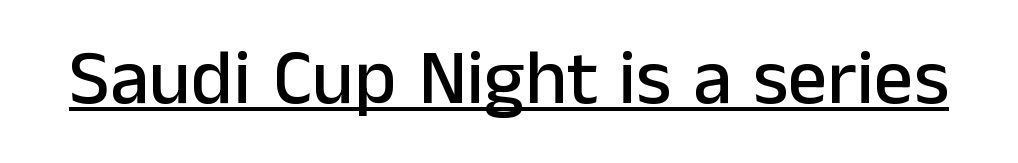
The image shows 78 px sans-serif type, upright; set normal letter spacing, underlined; low stroke contrast and a medium x-height.
